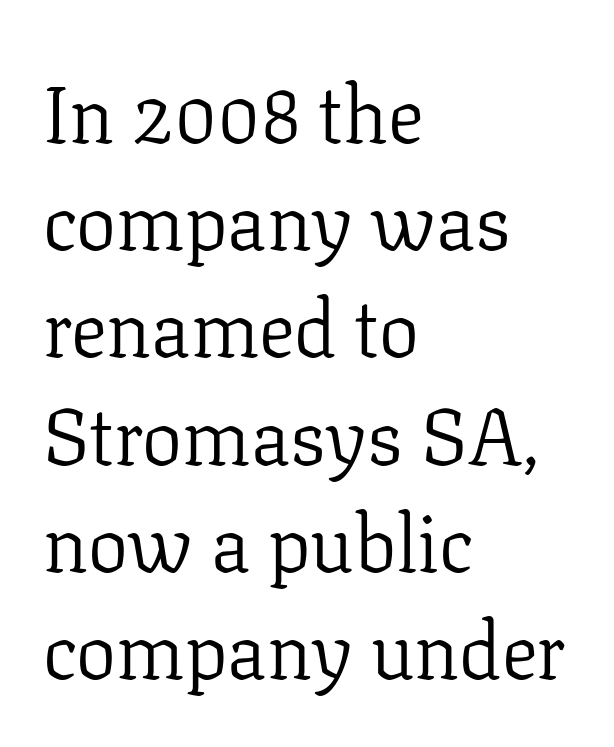
Q: Is the text bold? A: No.
Q: Is the text italic (slanted)? A: No, it is upright.
Q: Is the typeface a serif or a sans-serif typeface? A: Serif.
Q: Is the text underlined? A: No.
Q: How is the paragraph aligned? A: Left-aligned.
Q: Is the spacing between letters normal or unusually wide? A: Normal.
Q: Is the spacing between lines tight, normal or loose? A: Normal.
Q: Width (condensed, normal, or wide)? A: Normal.
Q: Stroke contrast? A: Low.
Q: x-height? A: Medium.
Q: Monospaced? A: No.
